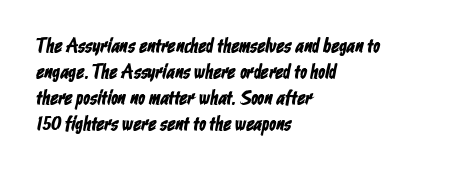
The leading is moderate, giving the passage an even texture. Leftover space on each line is placed entirely after the last word. A clean baseline with only descenders dipping below it. In terms of letterspacing, this is plain default setting.
